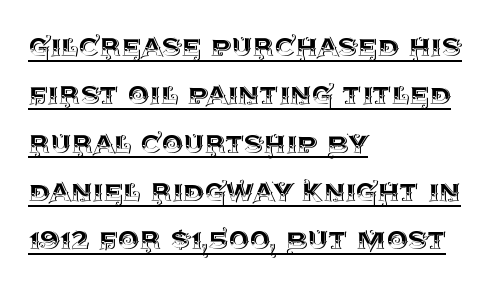
Q: Is the text italic (slanted)? A: No, it is upright.
Q: Is the text underlined? A: Yes.
Q: How is the paragraph aligned? A: Left-aligned.
Q: Is the spacing between letters normal or unusually wide? A: Normal.
Q: Is the spacing between lines tight, normal or loose? A: Normal.
Q: Width (condensed, normal, or wide)? A: Normal.
Q: x-height? A: Large.
Q: Monospaced? A: No.
